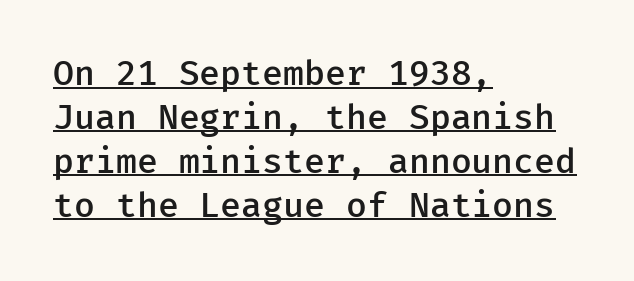
Q: Is the text bold? A: Semi-bold.
Q: Is the text italic (slanted)? A: No, it is upright.
Q: Is the typeface a serif or a sans-serif typeface? A: Sans-serif.
Q: Is the text underlined? A: Yes.
Q: How is the paragraph aligned? A: Left-aligned.
Q: Is the spacing between letters normal or unusually wide? A: Normal.
Q: Is the spacing between lines tight, normal or loose? A: Normal.
Q: Width (condensed, normal, or wide)? A: Normal.
Q: Stroke contrast? A: Low.
Q: x-height? A: Medium.
